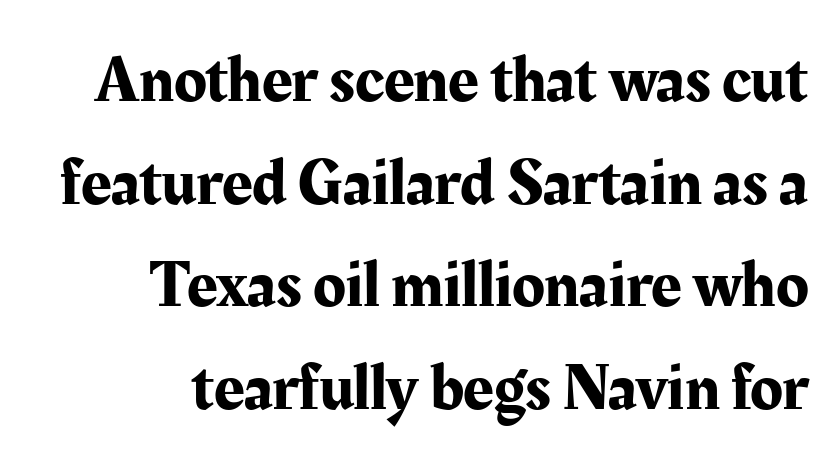
Q: Is the text italic (slanted)? A: No, it is upright.
Q: Is the typeface a serif or a sans-serif typeface? A: Serif.
Q: Is the text underlined? A: No.
Q: How is the paragraph aligned? A: Right-aligned.
Q: Is the spacing between letters normal or unusually wide? A: Normal.
Q: Is the spacing between lines tight, normal or loose? A: Normal.
Q: Width (condensed, normal, or wide)? A: Normal.
Q: Stroke contrast? A: Medium.
Q: x-height? A: Medium.
Q: Monospaced? A: No.
